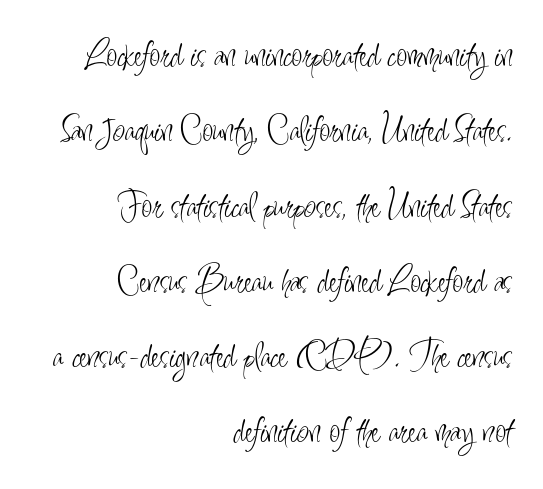
Q: Is the text bold? A: No.
Q: Is the typeface a serif or a sans-serif typeface? A: Sans-serif.
Q: Is the text underlined? A: No.
Q: How is the paragraph aligned? A: Right-aligned.
Q: Is the spacing between letters normal or unusually wide? A: Normal.
Q: Is the spacing between lines tight, normal or loose? A: Loose.
Q: Width (condensed, normal, or wide)? A: Condensed.
Q: Stroke contrast? A: Low.
Q: x-height? A: Small.
Q: Monospaced? A: No.
